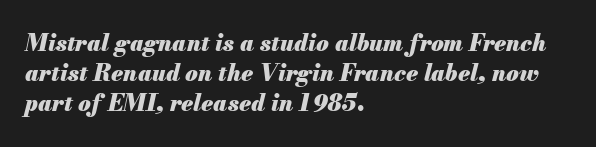
The image shows 23 px bold type, italic (leaning right); set left-aligned, normal line spacing (1.31x), normal letter spacing, not underlined.
